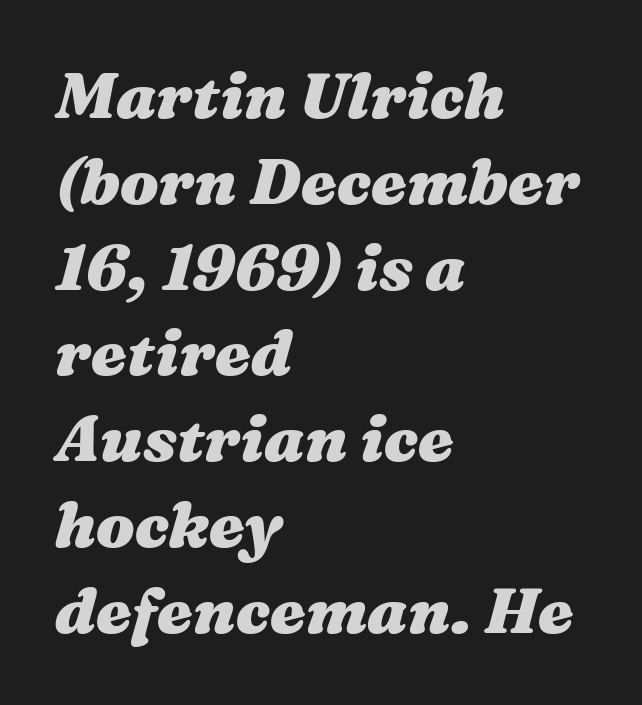
Q: Is the text bold? A: Yes.
Q: Is the text italic (slanted)? A: Yes, it leans right by about 16 degrees.
Q: Is the text underlined? A: No.
Q: How is the paragraph aligned? A: Left-aligned.
Q: Is the spacing between letters normal or unusually wide? A: Normal.
Q: Is the spacing between lines tight, normal or loose? A: Normal.
Q: Width (condensed, normal, or wide)? A: Wide.
Q: Stroke contrast? A: Medium.
Q: x-height? A: Medium.
Q: Monospaced? A: No.
